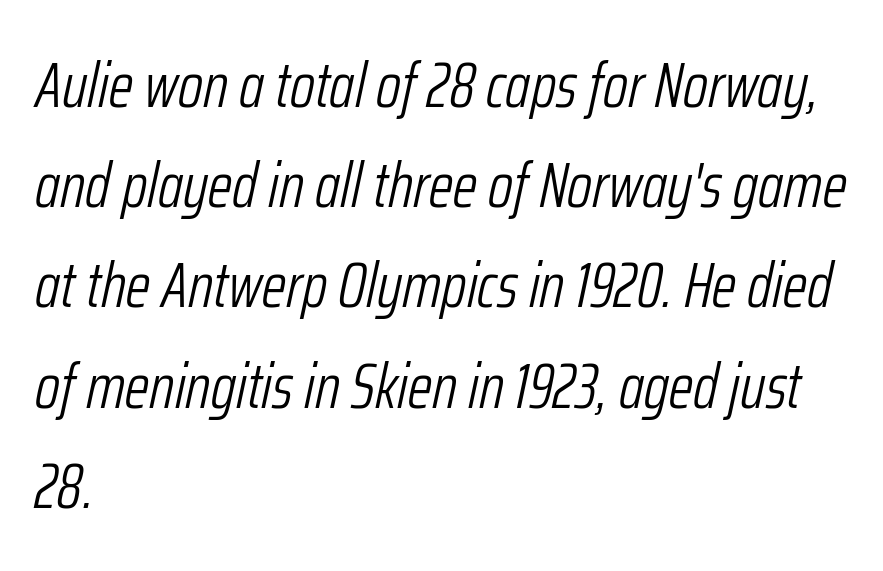
The image shows 63 px light, condensed type, italic (leaning right); set left-aligned, normal line spacing (1.59x), normal letter spacing, not underlined; low stroke contrast and a medium x-height.
